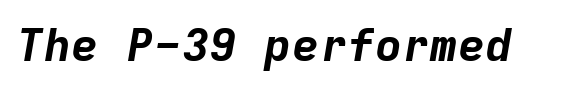
Q: Is the text bold? A: Yes.
Q: Is the text italic (slanted)? A: Yes, it leans right by about 9 degrees.
Q: Is the text underlined? A: No.
Q: Is the spacing between letters normal or unusually wide? A: Normal.
Q: Width (condensed, normal, or wide)? A: Normal.
Q: Stroke contrast? A: Low.
Q: x-height? A: Medium.
Q: Monospaced? A: Yes.
